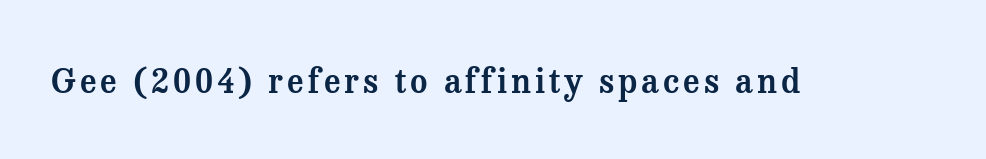
The image shows 33 px serif type, upright; set not underlined; medium stroke contrast and a medium x-height.
